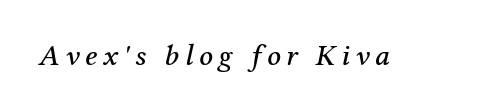
{"serif": "yes", "italic": "yes", "lean": "right", "slant_degrees": 12, "width": "normal", "stroke_contrast": "medium", "x_height": "medium", "monospaced": "no", "underline": "no", "glyph_px": 30}
